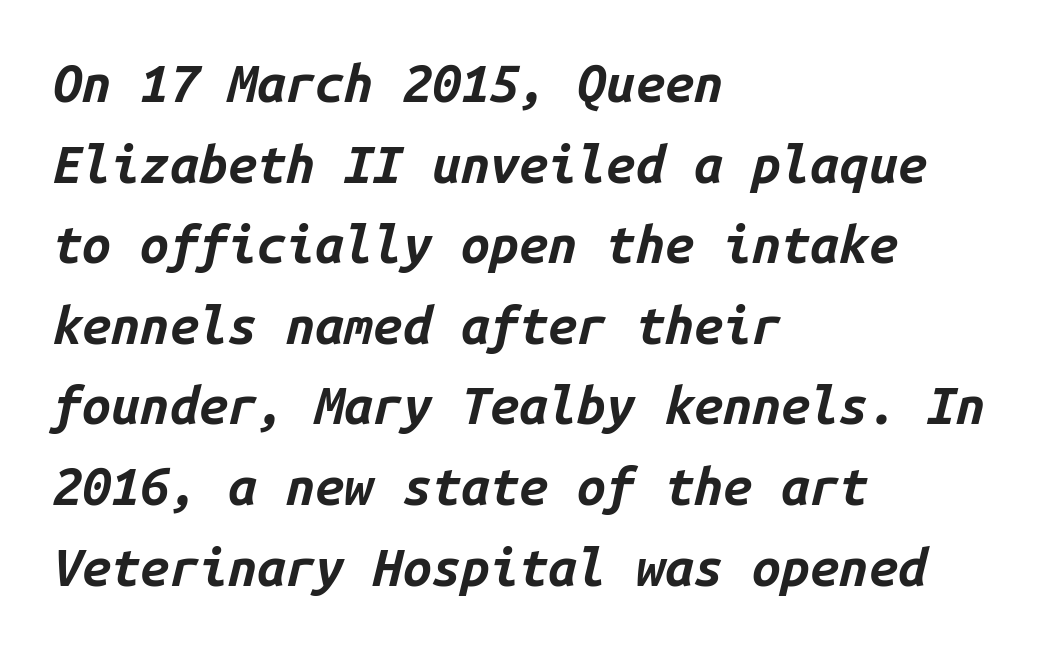
Q: Is the text bold? A: Yes.
Q: Is the text italic (slanted)? A: Yes, it leans right by about 14 degrees.
Q: Is the text underlined? A: No.
Q: How is the paragraph aligned? A: Left-aligned.
Q: Is the spacing between letters normal or unusually wide? A: Normal.
Q: Is the spacing between lines tight, normal or loose? A: Normal.
Q: Width (condensed, normal, or wide)? A: Normal.
Q: Stroke contrast? A: Low.
Q: x-height? A: Medium.
Q: Monospaced? A: Yes.
